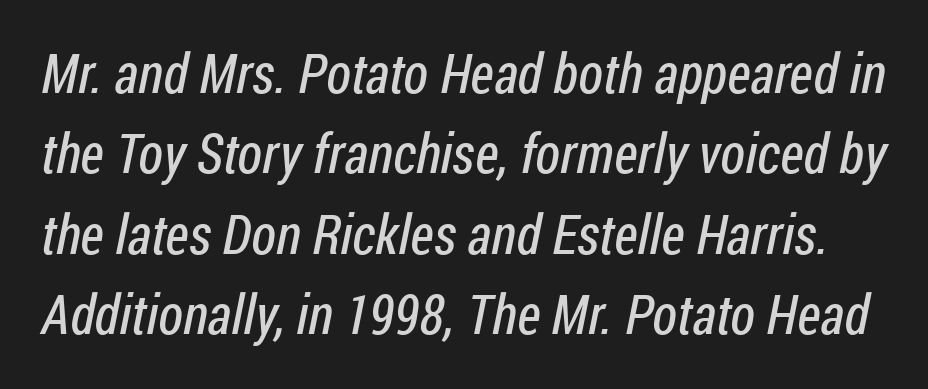
{"serif": "no", "bold": "no", "weight": "regular", "width": "condensed", "stroke_contrast": "low", "x_height": "medium", "monospaced": "no", "underline": "no", "line_spacing": "normal", "line_spacing_ratio": 1.46, "letter_spacing": "normal", "letter_spacing_em": 0.0, "glyph_px": 55}
